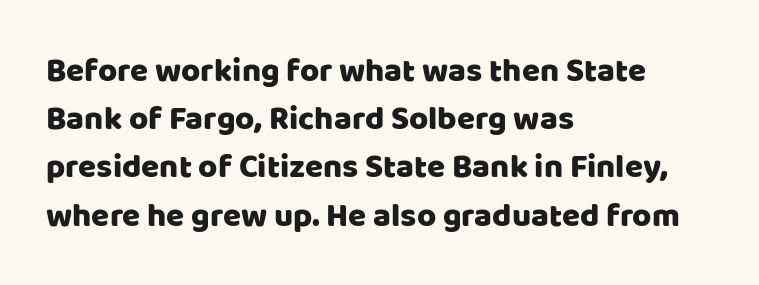
Q: Is the text italic (slanted)? A: No, it is upright.
Q: Is the typeface a serif or a sans-serif typeface? A: Sans-serif.
Q: Is the text underlined? A: No.
Q: How is the paragraph aligned? A: Left-aligned.
Q: Is the spacing between letters normal or unusually wide? A: Normal.
Q: Is the spacing between lines tight, normal or loose? A: Normal.
Q: Width (condensed, normal, or wide)? A: Normal.
Q: Stroke contrast? A: Low.
Q: x-height? A: Large.
Q: Monospaced? A: No.
